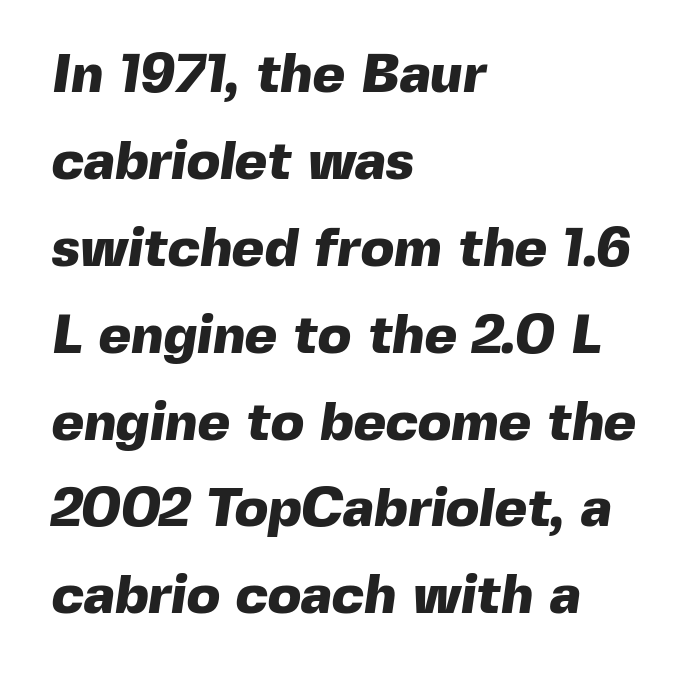
The face used here is a sans, in the tradition of grotesques and geometrics. Descender tails drop into unmarked territory. In terms of letterspacing, this is plain default setting. If you drew a ruler down the left edge, every line would touch it. This block has exactly the height ordinary leading produces. You could not count columns in this text — the font is proportionally spaced.
